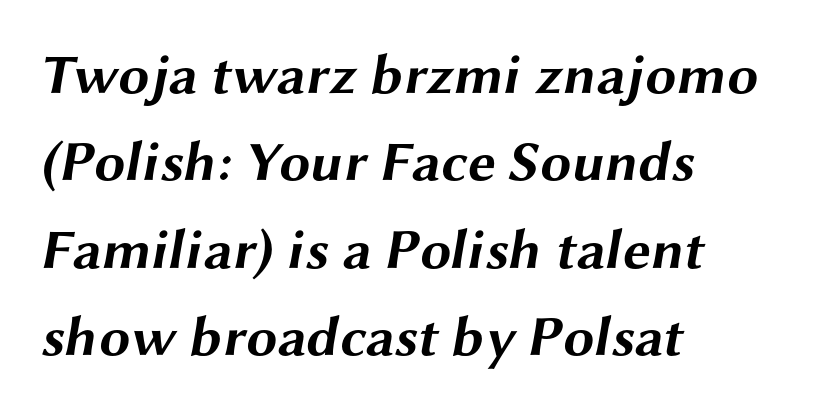
Q: Is the text bold? A: Yes.
Q: Is the typeface a serif or a sans-serif typeface? A: Sans-serif.
Q: Is the text underlined? A: No.
Q: How is the paragraph aligned? A: Left-aligned.
Q: Is the spacing between letters normal or unusually wide? A: Normal.
Q: Is the spacing between lines tight, normal or loose? A: Normal.
Q: Width (condensed, normal, or wide)? A: Wide.
Q: Stroke contrast? A: Medium.
Q: x-height? A: Medium.
Q: Monospaced? A: No.
